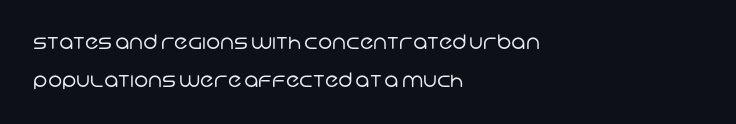
Q: Is the text bold? A: No.
Q: Is the text underlined? A: No.
Q: How is the paragraph aligned? A: Left-aligned.
Q: Is the spacing between letters normal or unusually wide? A: Normal.
